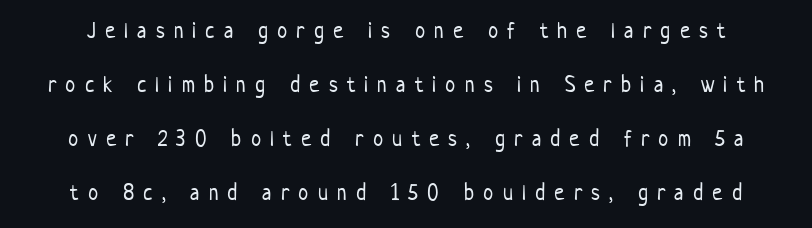
This rendering widens character spacing well past its baseline value. Horizontal bands of white between lines are thick stripes. The weight would be labelled regular, book, light, or lighter still. When letters stand straight like this, we call the style roman or upright. Clear beneath every line of the passage.
